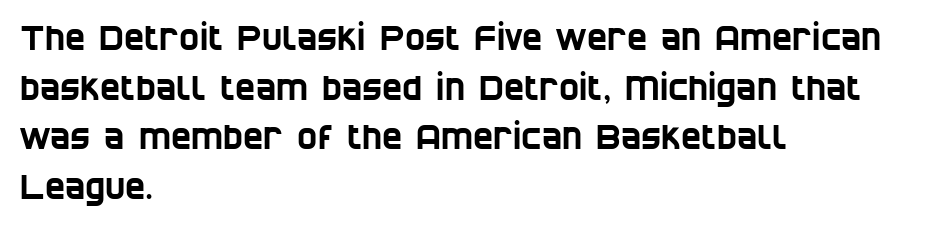
{"serif": "no", "width": "condensed", "stroke_contrast": "low", "x_height": "large", "monospaced": "no", "underline": "no", "align": "left", "line_spacing": "normal", "line_spacing_ratio": 1.46, "letter_spacing": "normal", "letter_spacing_em": 0.0, "glyph_px": 34}
